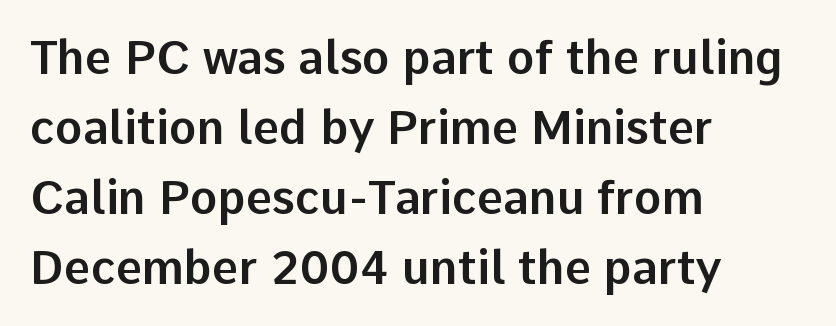
The image shows 46 px sans-serif type, upright; set left-aligned, normal line spacing (1.52x), normal letter spacing, not underlined; low stroke contrast and a medium x-height.
